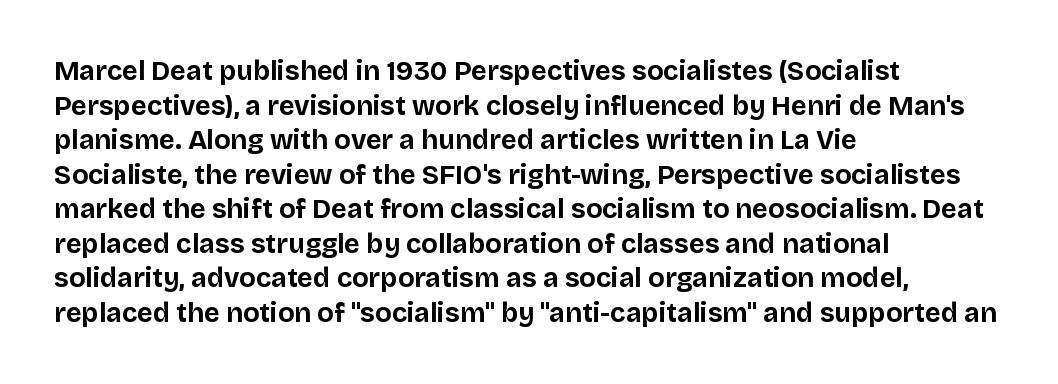
{"italic": "no", "bold": "yes", "underline": "no", "align": "left", "line_spacing": "normal", "line_spacing_ratio": 1.28, "letter_spacing": "normal", "letter_spacing_em": 0.0, "glyph_px": 27}
